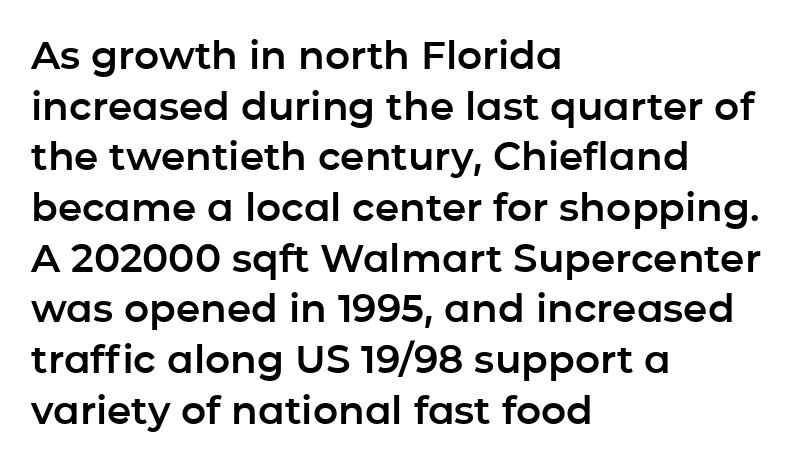
Q: Is the text italic (slanted)? A: No, it is upright.
Q: Is the typeface a serif or a sans-serif typeface? A: Sans-serif.
Q: Is the text underlined? A: No.
Q: How is the paragraph aligned? A: Left-aligned.
Q: Is the spacing between letters normal or unusually wide? A: Normal.
Q: Is the spacing between lines tight, normal or loose? A: Normal.
Q: Width (condensed, normal, or wide)? A: Normal.
Q: Stroke contrast? A: Low.
Q: x-height? A: Medium.
Q: Monospaced? A: No.
